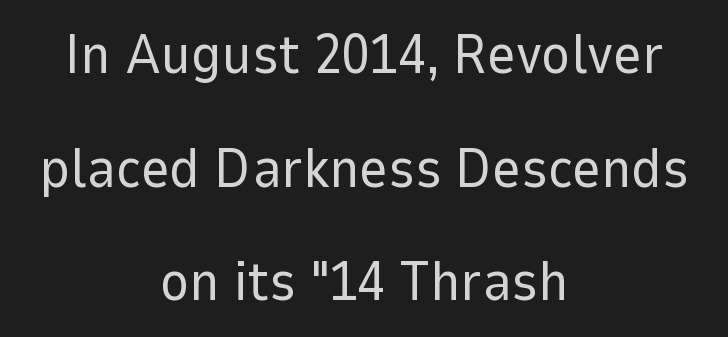
The image shows 56 px regular-weight sans-serif type, upright; set centered, loose line spacing (2.03x), normal letter spacing, not underlined; low stroke contrast and a medium x-height.
